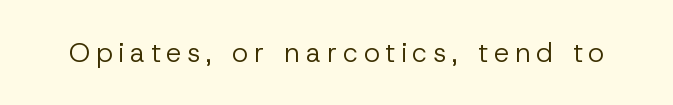
The image shows 27 px text type, upright; set unusually wide letter spacing (+0.22 em), not underlined.
